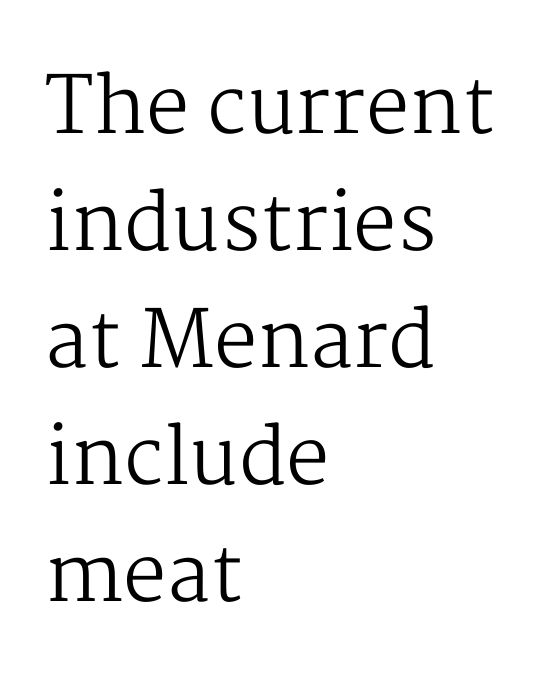
{"serif": "yes", "italic": "no", "bold": "no", "weight": "regular", "width": "normal", "stroke_contrast": "medium", "x_height": "medium", "monospaced": "no", "underline": "no", "align": "left", "line_spacing": "normal", "line_spacing_ratio": 1.5, "letter_spacing": "normal", "letter_spacing_em": 0.0, "glyph_px": 78}
